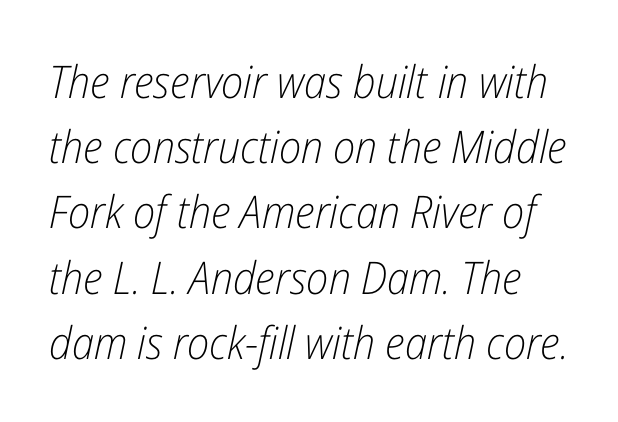
Observe the lean: these are italic letterforms. Weight class: somewhere from thin through regular. Beneath every word, the page is bare. The type is set solid horizontally, with unmodified tracking. One glance says typical: line gaps are just what's usual. The passage shown is typed in a proportional face where columns would drift.
